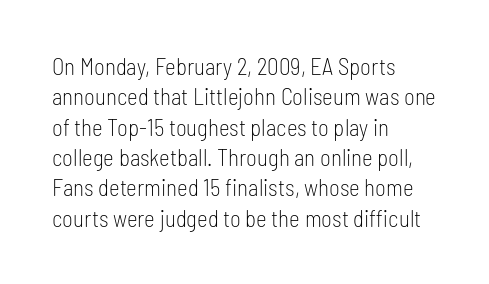
The image shows 23 px text type, upright; set left-aligned, normal line spacing (1.32x), normal letter spacing, not underlined.
